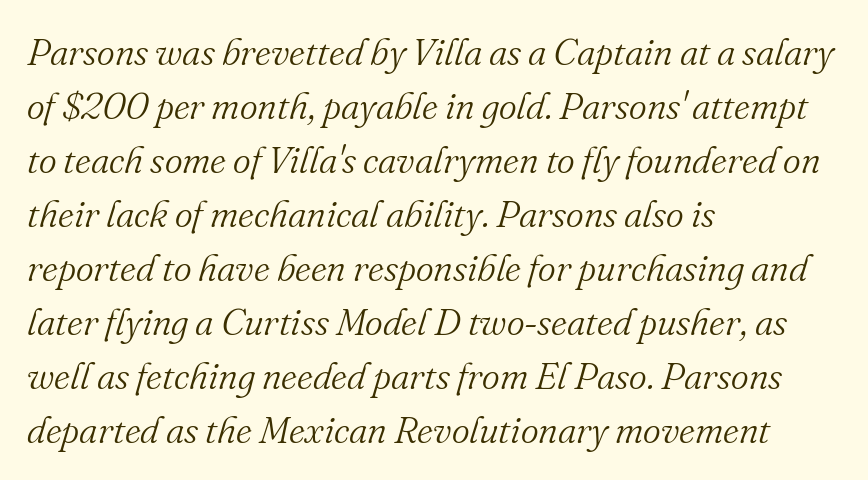
Q: Is the text bold? A: No.
Q: Is the text italic (slanted)? A: Yes, it leans right by about 16 degrees.
Q: Is the typeface a serif or a sans-serif typeface? A: Serif.
Q: Is the text underlined? A: No.
Q: How is the paragraph aligned? A: Left-aligned.
Q: Is the spacing between letters normal or unusually wide? A: Normal.
Q: Is the spacing between lines tight, normal or loose? A: Normal.
Q: Width (condensed, normal, or wide)? A: Normal.
Q: Stroke contrast? A: Medium.
Q: x-height? A: Small.
Q: Monospaced? A: No.
